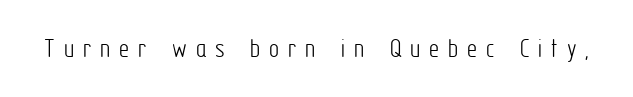
The image shows 28 px light, condensed sans-serif type, upright; set unusually wide letter spacing (+0.32 em), not underlined; low stroke contrast and a medium x-height.
